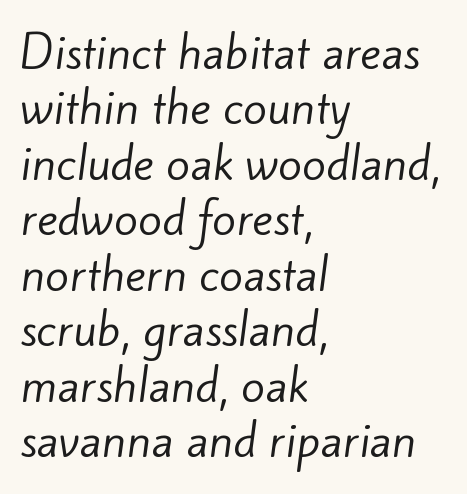
The image shows 44 px regular-weight sans-serif type; set left-aligned, normal line spacing (1.26x), normal letter spacing, not underlined; low stroke contrast and a small x-height.
